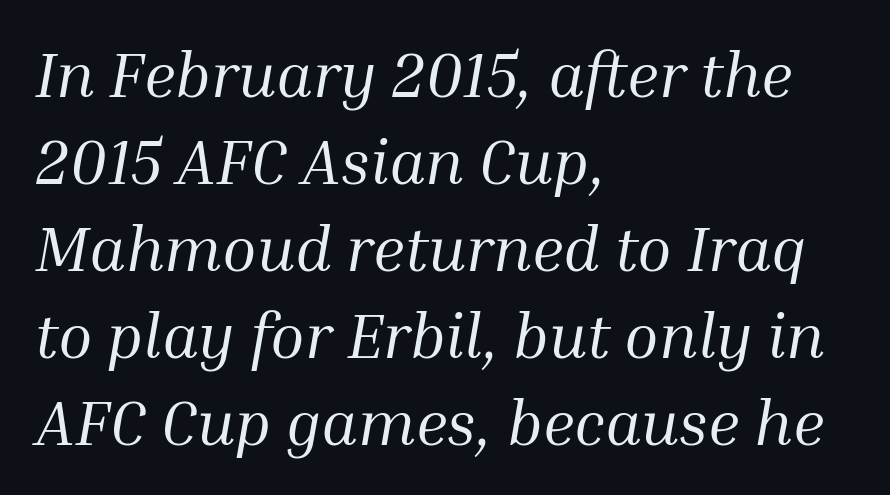
Q: Is the text bold? A: No.
Q: Is the text italic (slanted)? A: Yes, it leans right by about 10 degrees.
Q: Is the typeface a serif or a sans-serif typeface? A: Serif.
Q: Is the text underlined? A: No.
Q: How is the paragraph aligned? A: Left-aligned.
Q: Is the spacing between letters normal or unusually wide? A: Normal.
Q: Is the spacing between lines tight, normal or loose? A: Normal.
Q: Width (condensed, normal, or wide)? A: Normal.
Q: Stroke contrast? A: Medium.
Q: x-height? A: Medium.
Q: Monospaced? A: No.
